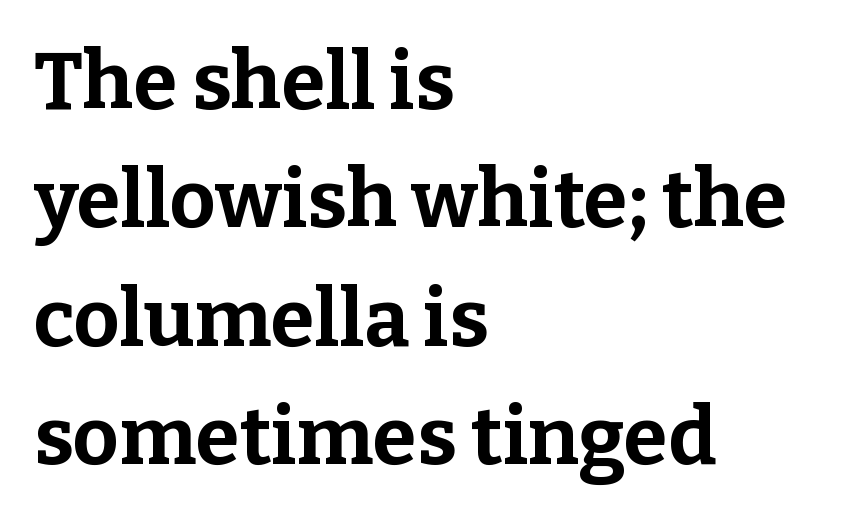
{"serif": "yes", "italic": "no", "bold": "yes", "weight": "bold", "width": "normal", "stroke_contrast": "low", "x_height": "medium", "monospaced": "no", "underline": "no", "align": "left", "line_spacing": "normal", "line_spacing_ratio": 1.48, "letter_spacing": "normal", "letter_spacing_em": 0.0, "glyph_px": 80}
